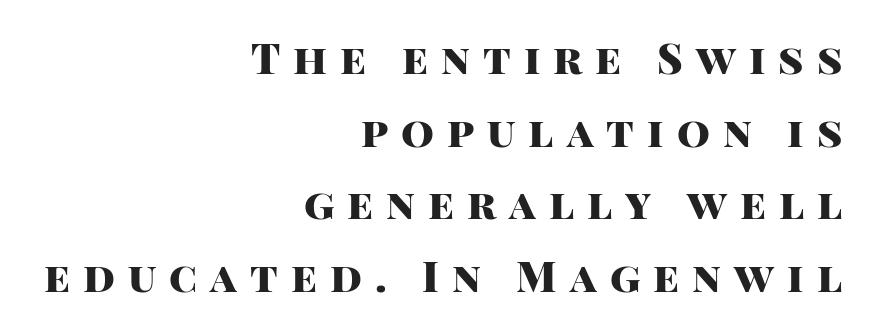
The image shows 42 px heavy sans-serif type, upright; set right-aligned, line spacing 1.73x, unusually wide letter spacing (+0.31 em), not underlined; high stroke contrast and a large x-height.
